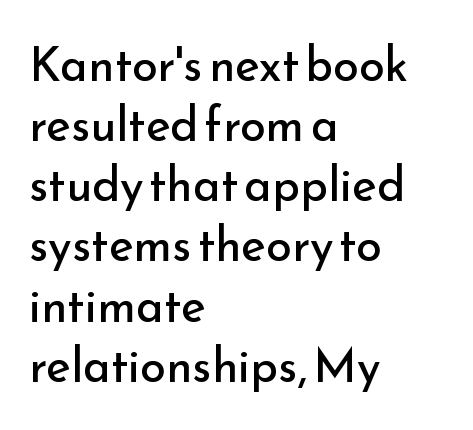
The image shows 47 px regular-weight sans-serif type, upright; set left-aligned, normal line spacing (1.28x), normal letter spacing, not underlined; low stroke contrast and a small x-height.
